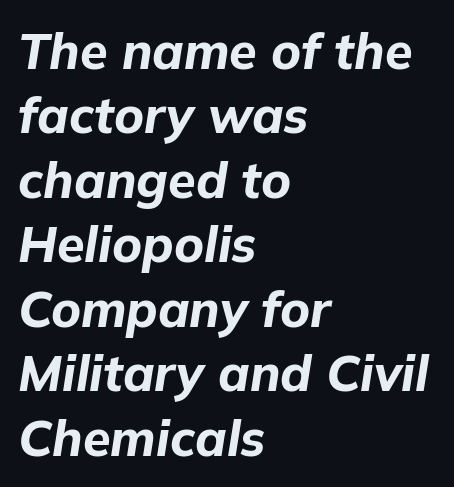
The image shows 50 px bold type, italic (leaning right); set left-aligned, normal line spacing (1.29x), normal letter spacing, not underlined; low stroke contrast and a medium x-height.
